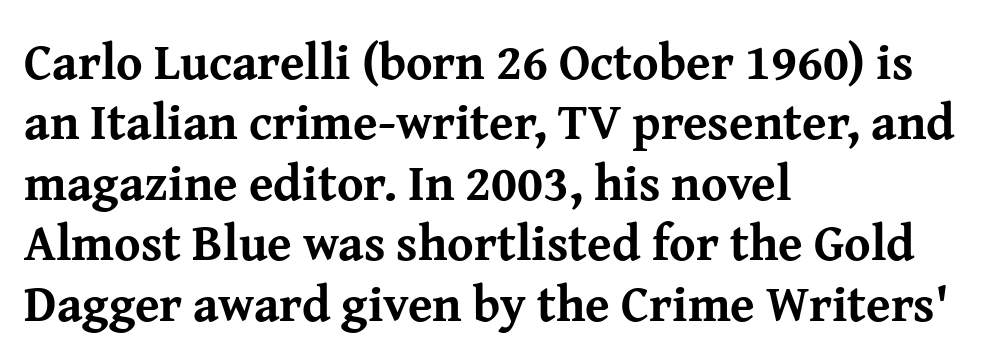
Q: Is the text bold? A: Yes.
Q: Is the text italic (slanted)? A: No, it is upright.
Q: Is the typeface a serif or a sans-serif typeface? A: Serif.
Q: Is the text underlined? A: No.
Q: How is the paragraph aligned? A: Left-aligned.
Q: Is the spacing between letters normal or unusually wide? A: Normal.
Q: Width (condensed, normal, or wide)? A: Normal.
Q: Stroke contrast? A: Medium.
Q: x-height? A: Medium.
Q: Monospaced? A: No.
